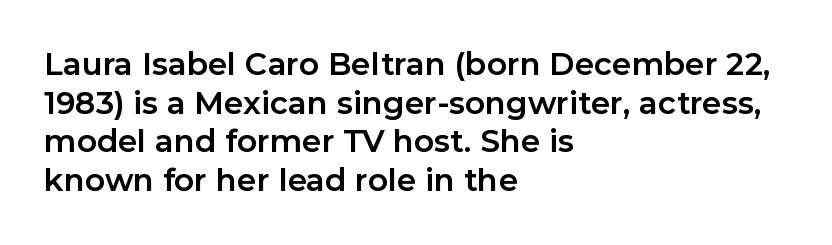
Q: Is the text bold? A: Yes.
Q: Is the text italic (slanted)? A: No, it is upright.
Q: Is the typeface a serif or a sans-serif typeface? A: Sans-serif.
Q: Is the text underlined? A: No.
Q: How is the paragraph aligned? A: Left-aligned.
Q: Is the spacing between letters normal or unusually wide? A: Normal.
Q: Is the spacing between lines tight, normal or loose? A: Normal.
Q: Width (condensed, normal, or wide)? A: Normal.
Q: Stroke contrast? A: Low.
Q: x-height? A: Medium.
Q: Monospaced? A: No.
